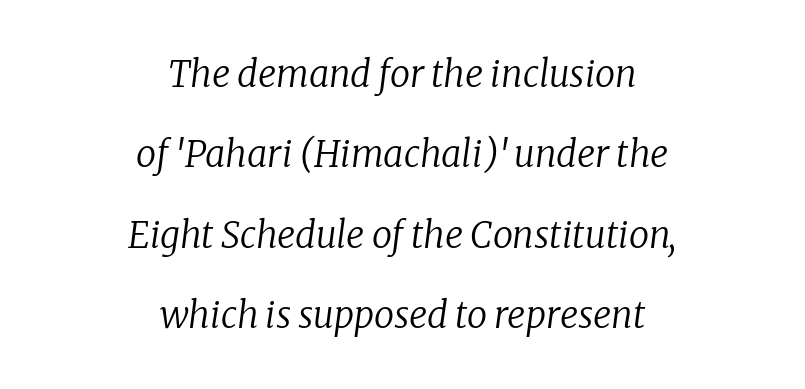
Q: Is the text bold? A: No.
Q: Is the text italic (slanted)? A: Yes, it leans right by about 8 degrees.
Q: Is the typeface a serif or a sans-serif typeface? A: Serif.
Q: Is the text underlined? A: No.
Q: How is the paragraph aligned? A: Centered.
Q: Is the spacing between letters normal or unusually wide? A: Normal.
Q: Is the spacing between lines tight, normal or loose? A: Loose.
Q: Width (condensed, normal, or wide)? A: Normal.
Q: Stroke contrast? A: Low.
Q: x-height? A: Medium.
Q: Monospaced? A: No.
